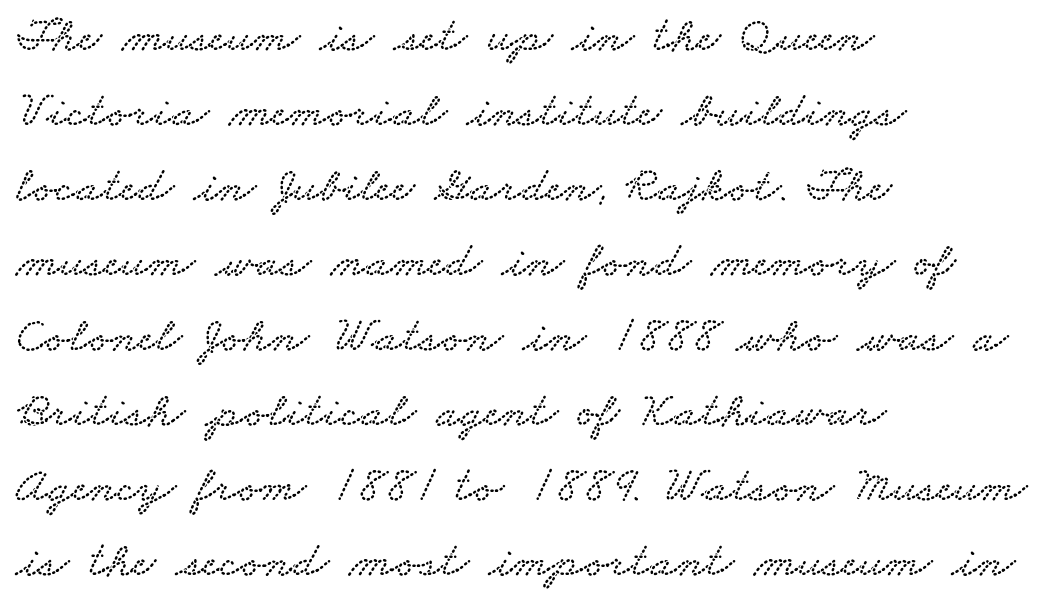
Q: Is the typeface a serif or a sans-serif typeface? A: Serif.
Q: Is the text underlined? A: No.
Q: How is the paragraph aligned? A: Left-aligned.
Q: Is the spacing between letters normal or unusually wide? A: Normal.
Q: Is the spacing between lines tight, normal or loose? A: Normal.
Q: Width (condensed, normal, or wide)? A: Wide.
Q: Stroke contrast? A: Low.
Q: x-height? A: Small.
Q: Monospaced? A: No.
